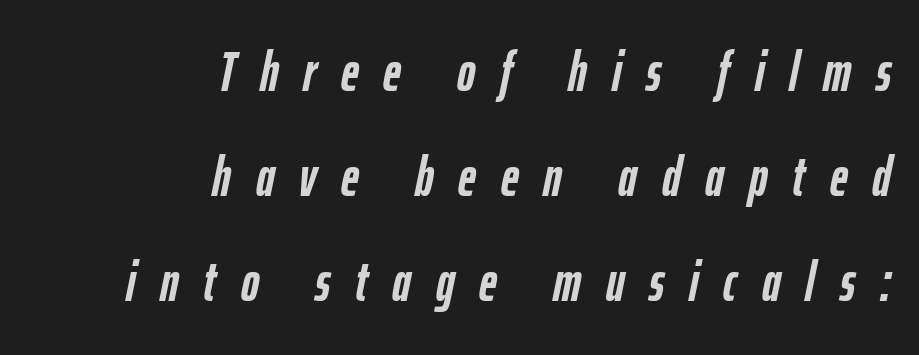
Q: Is the text bold? A: Yes.
Q: Is the text italic (slanted)? A: Yes, it leans right by about 12 degrees.
Q: Is the text underlined? A: No.
Q: How is the paragraph aligned? A: Right-aligned.
Q: Is the spacing between letters normal or unusually wide? A: Unusually wide.
Q: Is the spacing between lines tight, normal or loose? A: Loose.
Q: Width (condensed, normal, or wide)? A: Condensed.
Q: Stroke contrast? A: Low.
Q: x-height? A: Medium.
Q: Monospaced? A: No.
